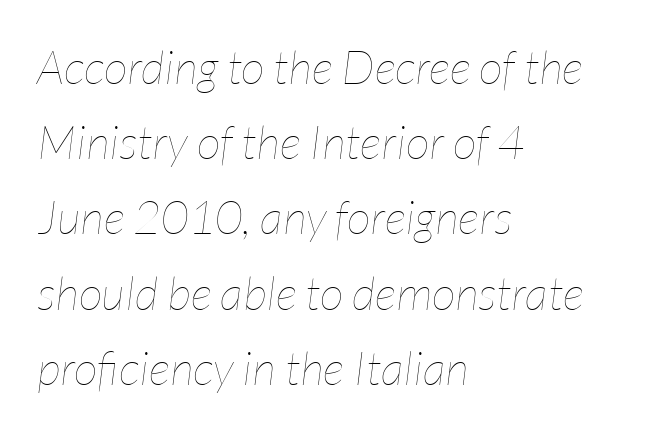
The image shows 47 px thin, condensed type, italic (leaning right); set left-aligned, normal line spacing (1.6x), normal letter spacing, not underlined; low stroke contrast and a medium x-height.
